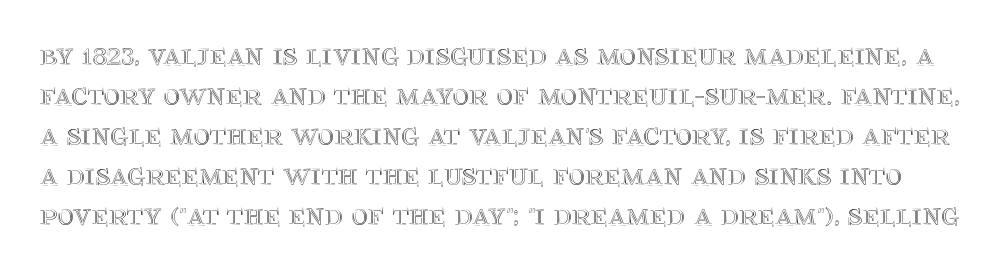
The image shows 32 px text type, upright; set normal line spacing (1.25x), normal letter spacing, not underlined; a large x-height.
